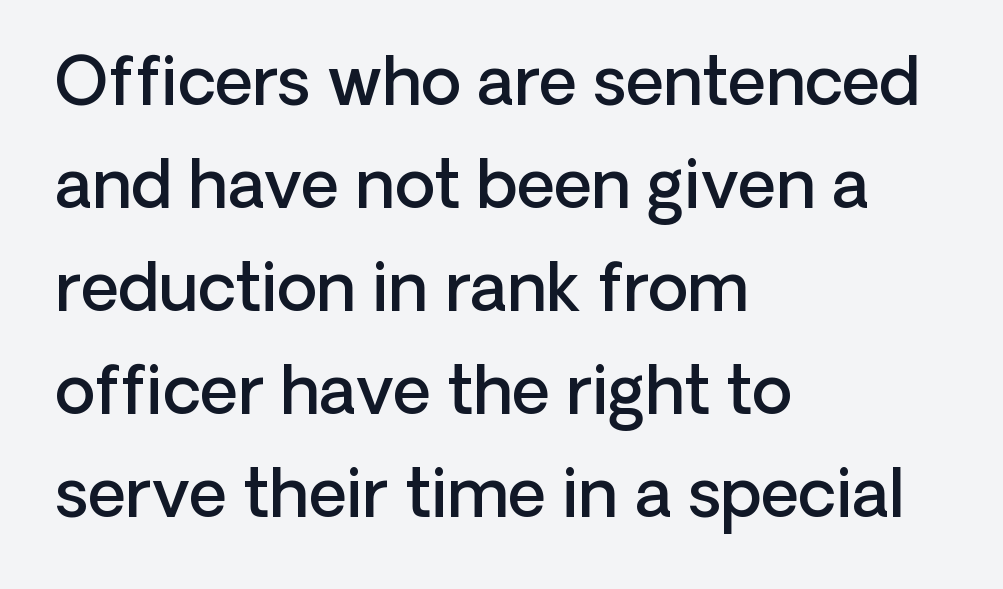
The image shows 66 px semibold sans-serif type, upright; set left-aligned, normal line spacing (1.56x), normal letter spacing, not underlined; low stroke contrast and a medium x-height.
